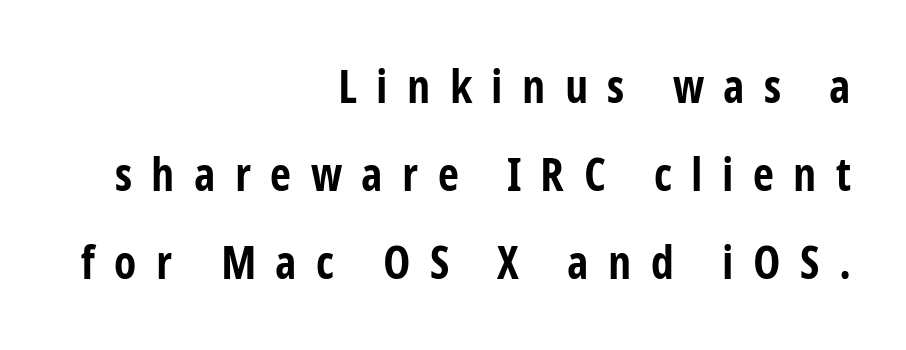
A typesetter would call this heavily tracked-out type. Honestly, the rows look like they've been pulled way apart. Quick note: underline off. This is sans-serif lettering, the kind often seen on screens and signage.
